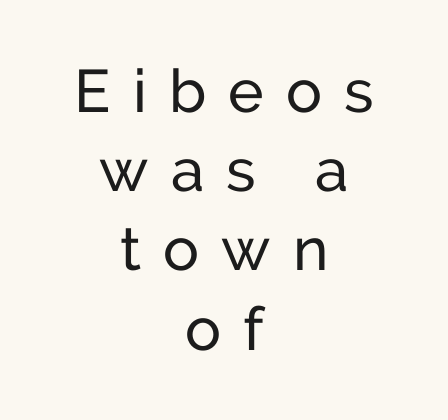
The image shows 60 px regular-weight sans-serif type, upright; set centered, normal line spacing (1.32x), unusually wide letter spacing (+0.37 em), not underlined; low stroke contrast and a medium x-height.
